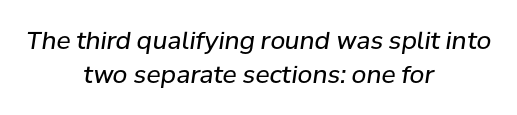
{"italic": "yes", "lean": "right", "slant_degrees": 8, "bold": "no", "underline": "no", "align": "center", "line_spacing": "normal", "line_spacing_ratio": 1.4, "letter_spacing": "normal", "letter_spacing_em": 0.0, "glyph_px": 24}
